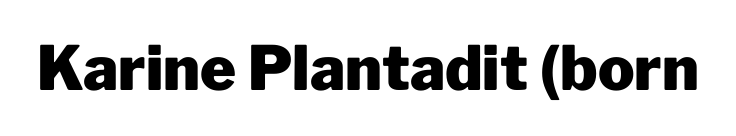
The image shows 61 px heavy sans-serif type, upright; set normal letter spacing, not underlined; low stroke contrast and a medium x-height.
